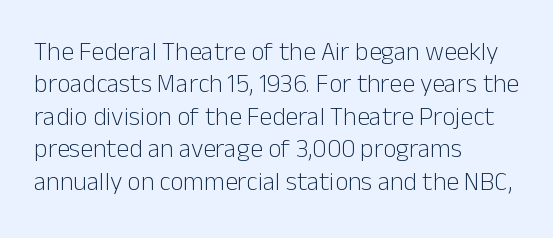
Line spacing here is normal. Nobody touched the tracking dial on this one. Quick note: underline off. Designer's note — italics off, roman on. The lines are quadded left.
